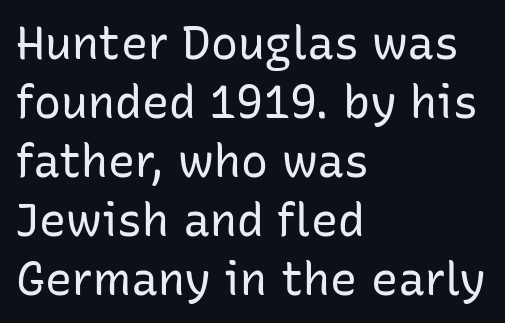
Beneath every word, the page is bare. Standard letterfit; no display-style spreading of the glyphs. Leading matches the norm, producing a regular column. The letters carry no serifs — their stems end cleanly without finishing strokes. The font's upright variant was chosen for this text. These lines stack with their left ends in a neat column.
